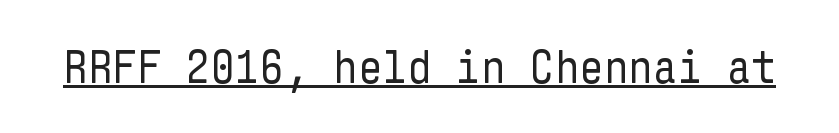
The image shows 48 px regular-weight, condensed sans-serif type, upright; set normal letter spacing, underlined; low stroke contrast and a medium x-height.
